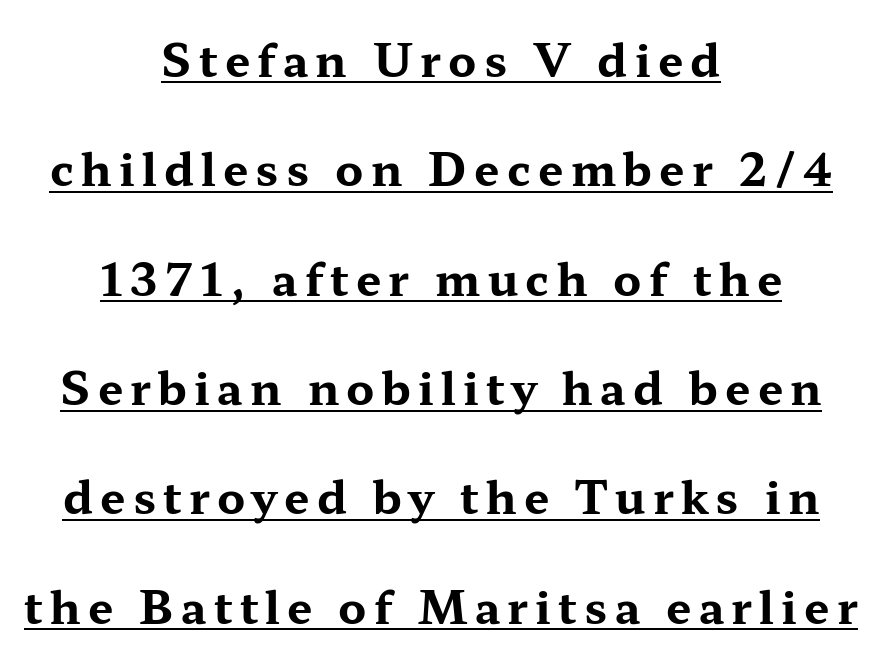
The image shows 45 px bold, wide serif type, upright; set centered, loose line spacing (2.43x), underlined; medium stroke contrast and a medium x-height.
